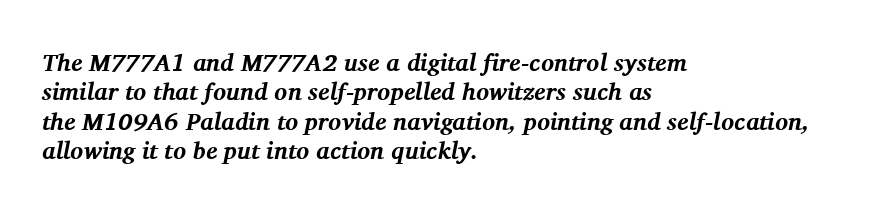
Caption: bold face, heavy strokes. It's the slanting kind of type. A clean baseline with only descenders dipping below it. The lines in this sample share a left origin and differ only in where they stop. Default kerning and tracking; the words read as compact shapes.
